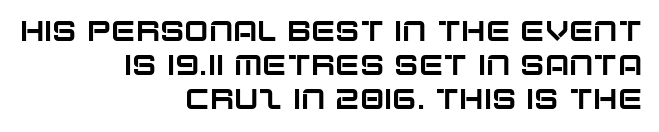
These lines are rendered in a variable-pitch font. The strip under each line holds only bare page. Notice how the stems are strictly vertical — no italics here. The paragraph shown leans on its right margin. Default kerning and tracking; the words read as compact shapes. Observe the absence of serifs on each vertical stroke in this sample.
